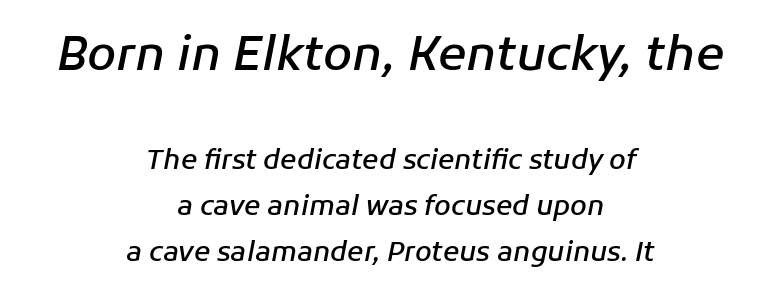
{"italic": "yes", "lean": "right", "slant_degrees": 11, "bold": "semi", "weight": "semibold", "width": "normal", "stroke_contrast": "low", "x_height": "medium", "monospaced": "no", "underline": "no", "align": "center", "line_spacing": "normal", "line_spacing_ratio": 1.7, "letter_spacing": "normal", "letter_spacing_em": 0.0, "larger_block": "first", "size_ratio": 1.74, "glyph_px": 47}
